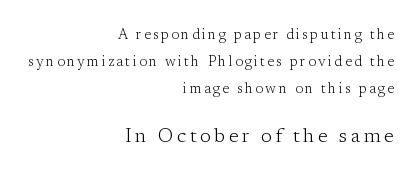
{"italic": "no", "bold": "no", "underline": "no", "align": "right", "line_spacing": "loose", "line_spacing_ratio": 1.93, "larger_block": "second", "size_ratio": 1.43, "glyph_px": 20}
